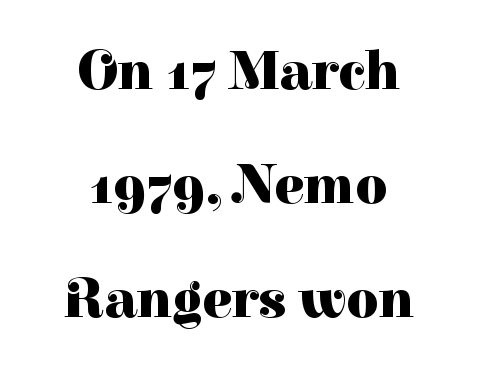
The image shows 55 px heavy serif type, upright; set centered, loose line spacing (2.07x), normal letter spacing, not underlined; high stroke contrast and a medium x-height.
